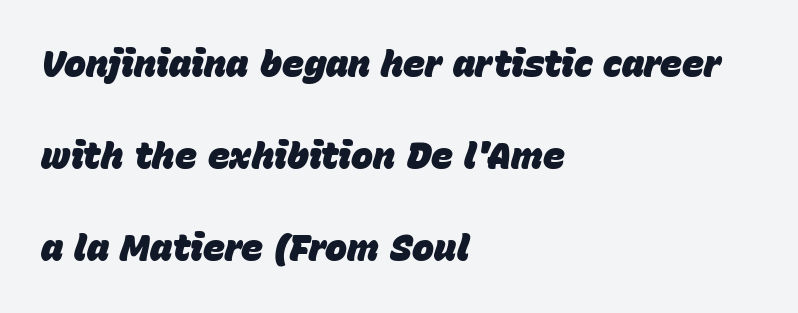
Is the block centered? No — it sits flush against the left margin. Posture: slanted. Reading down the column, the eye jumps a long way to each next line. Its strokes are broad and dark, the hallmark of bold type.
